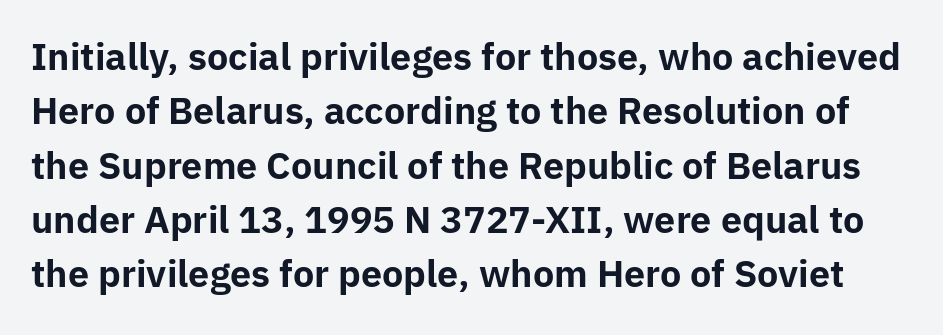
The horizontal fit of the characters is conventional and even. Summary of weight: heavy, a full bold. Regarding serifs, this sample does without them. The strip under each line holds only bare page. What's the leading like? Ordinary, nothing unusual. Italic? Not at all — the glyphs are vertical.
